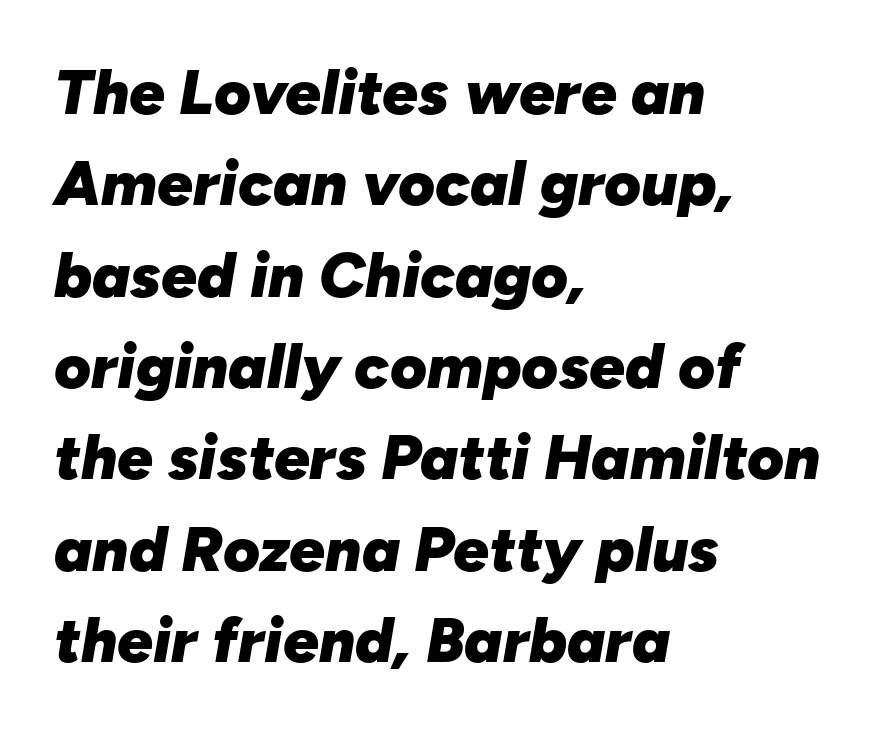
{"italic": "yes", "lean": "right", "slant_degrees": 10, "bold": "yes", "weight": "heavy", "width": "normal", "stroke_contrast": "low", "x_height": "medium", "monospaced": "no", "underline": "no", "align": "left", "line_spacing": "normal", "line_spacing_ratio": 1.45, "letter_spacing": "normal", "letter_spacing_em": 0.0, "glyph_px": 63}
